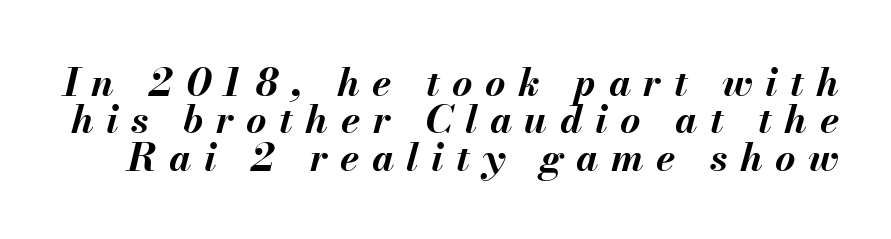
{"italic": "yes", "lean": "right", "slant_degrees": 13, "bold": "yes", "weight": "bold", "width": "normal", "stroke_contrast": "medium", "x_height": "small", "monospaced": "no", "underline": "no", "line_spacing": "tight", "line_spacing_ratio": 0.96, "letter_spacing": "wide", "letter_spacing_em": 0.32, "glyph_px": 39}
